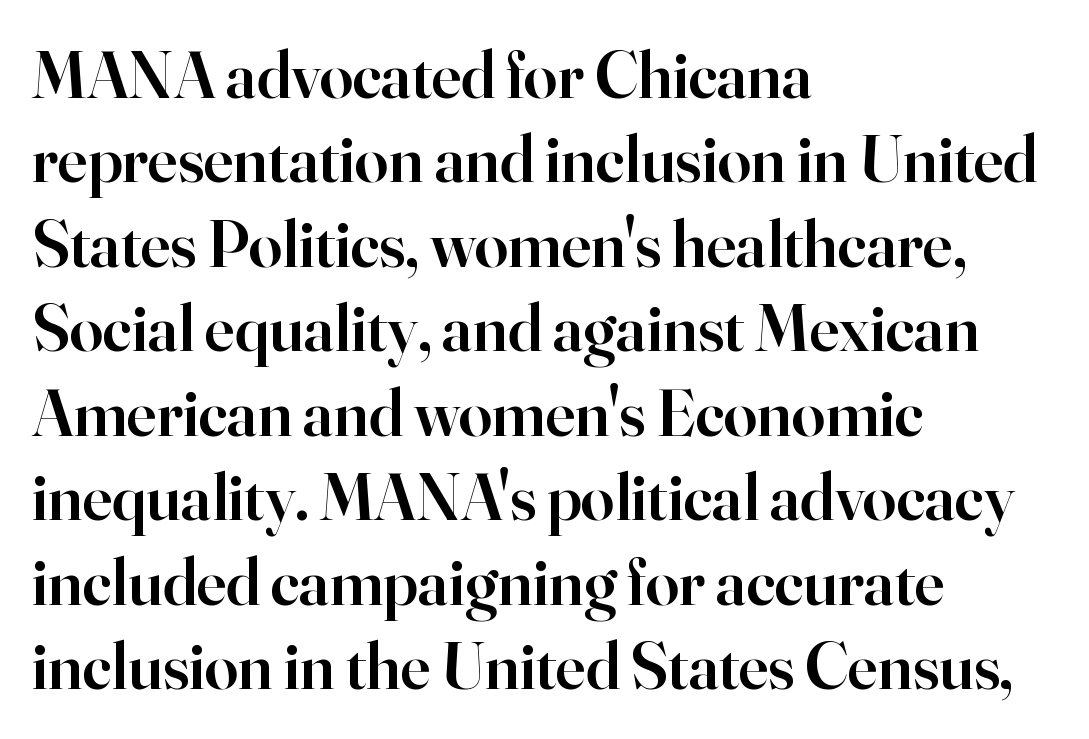
{"serif": "yes", "italic": "no", "bold": "semi", "weight": "semibold", "width": "normal", "stroke_contrast": "high", "x_height": "small", "monospaced": "no", "underline": "no", "align": "left", "line_spacing": "normal", "line_spacing_ratio": 1.26, "letter_spacing": "normal", "letter_spacing_em": 0.0, "glyph_px": 67}
